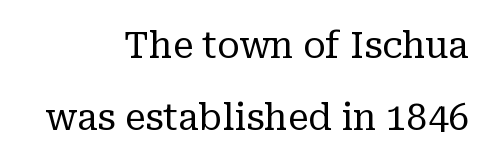
Q: Is the text bold? A: No.
Q: Is the text italic (slanted)? A: No, it is upright.
Q: Is the typeface a serif or a sans-serif typeface? A: Serif.
Q: Is the text underlined? A: No.
Q: How is the paragraph aligned? A: Right-aligned.
Q: Is the spacing between letters normal or unusually wide? A: Normal.
Q: Is the spacing between lines tight, normal or loose? A: Loose.
Q: Width (condensed, normal, or wide)? A: Normal.
Q: Stroke contrast? A: Low.
Q: x-height? A: Medium.
Q: Monospaced? A: No.
